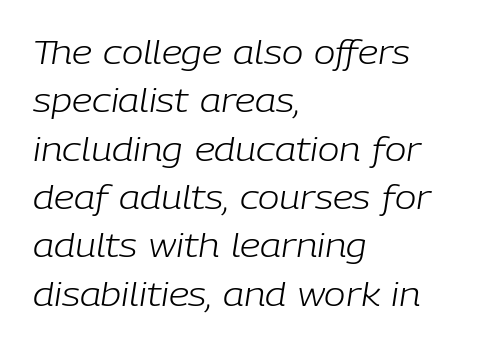
{"italic": "yes", "lean": "right", "slant_degrees": 9, "bold": "no", "weight": "light", "width": "normal", "stroke_contrast": "low", "x_height": "medium", "monospaced": "no", "underline": "no", "align": "left", "line_spacing": "normal", "line_spacing_ratio": 1.51, "letter_spacing": "normal", "letter_spacing_em": 0.0, "glyph_px": 32}
